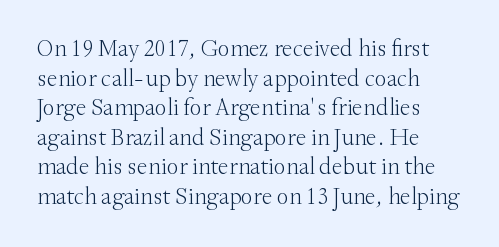
Descenders hang freely into open space. The font sits on the lighter half of the weight spectrum, regular included. The specimen reads as upright at a glance. No extra tracking has been applied to these lines.
